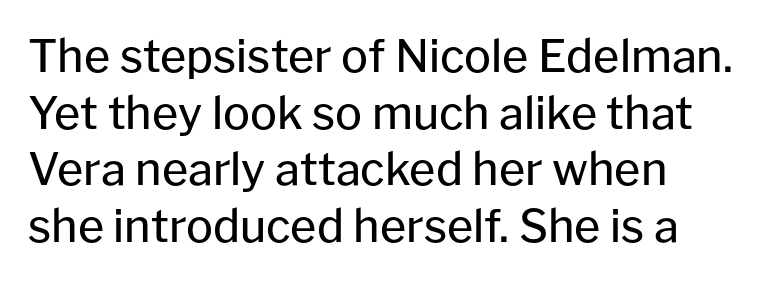
Q: Is the text bold? A: No.
Q: Is the text italic (slanted)? A: No, it is upright.
Q: Is the typeface a serif or a sans-serif typeface? A: Sans-serif.
Q: Is the text underlined? A: No.
Q: How is the paragraph aligned? A: Left-aligned.
Q: Is the spacing between letters normal or unusually wide? A: Normal.
Q: Is the spacing between lines tight, normal or loose? A: Normal.
Q: Width (condensed, normal, or wide)? A: Normal.
Q: Stroke contrast? A: Low.
Q: x-height? A: Medium.
Q: Monospaced? A: No.
